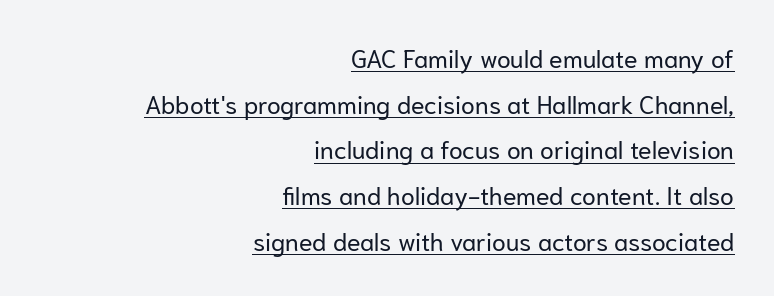
The image shows 25 px text type, upright; set right-aligned, line spacing 1.83x, normal letter spacing, underlined.
